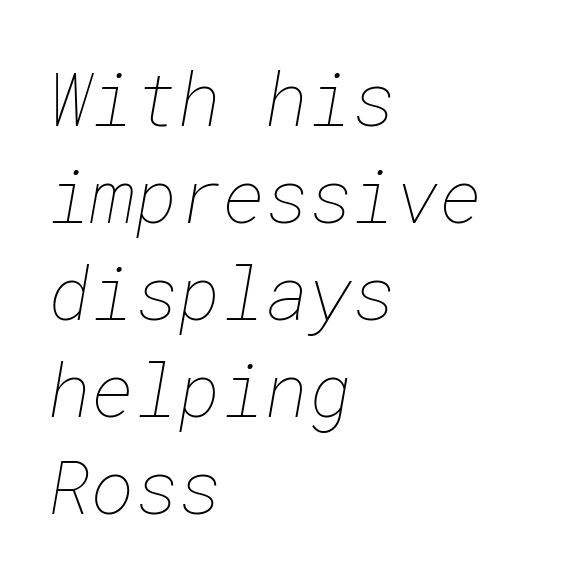
{"bold": "no", "weight": "thin", "width": "normal", "stroke_contrast": "low", "x_height": "medium", "underline": "no", "align": "left", "line_spacing": "normal", "line_spacing_ratio": 1.31, "letter_spacing": "normal", "letter_spacing_em": 0.0, "glyph_px": 74}
